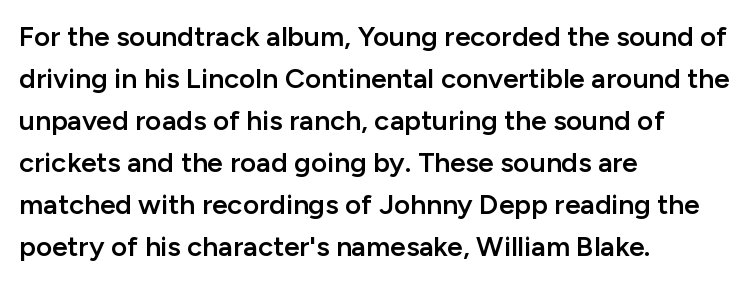
Spacing verdict: proportional, widths tailored to each character. Compared with a centered layout, this one pins lines to the left instead. As a designer I'd log this as weight 600, semibold. Style check: upright. Normally led — the rows are evenly, conventionally spaced. Nothing unusual about the tracking: characters are spaced as the font intends.
